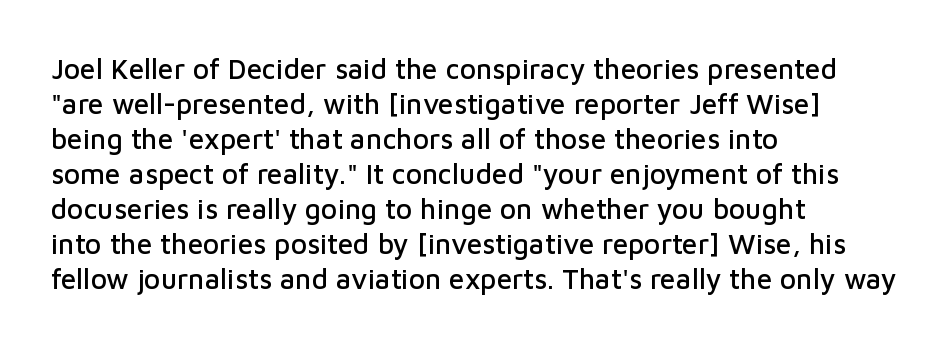
The image shows 28 px sans-serif type, upright; set left-aligned, normal line spacing (1.25x), normal letter spacing, not underlined; low stroke contrast and a medium x-height.
